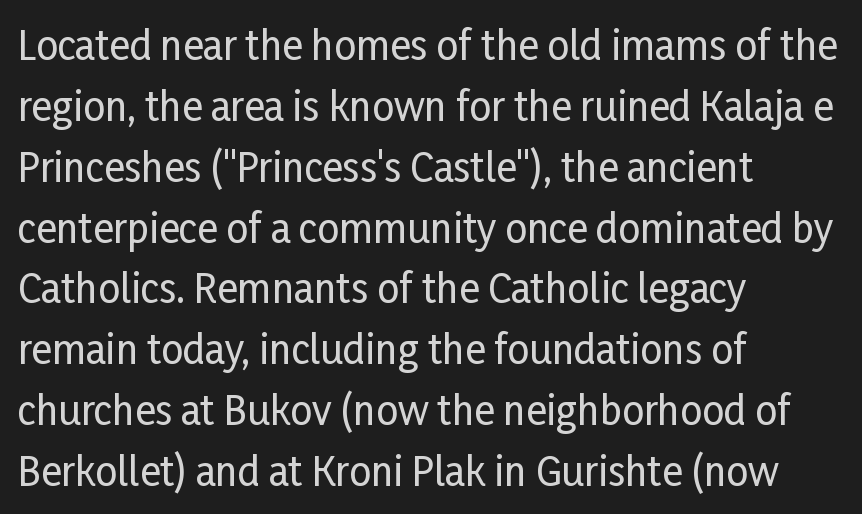
{"serif": "no", "italic": "no", "width": "condensed", "stroke_contrast": "low", "x_height": "medium", "monospaced": "no", "underline": "no", "align": "left", "line_spacing": "normal", "line_spacing_ratio": 1.56, "letter_spacing": "normal", "letter_spacing_em": 0.0, "glyph_px": 39}
